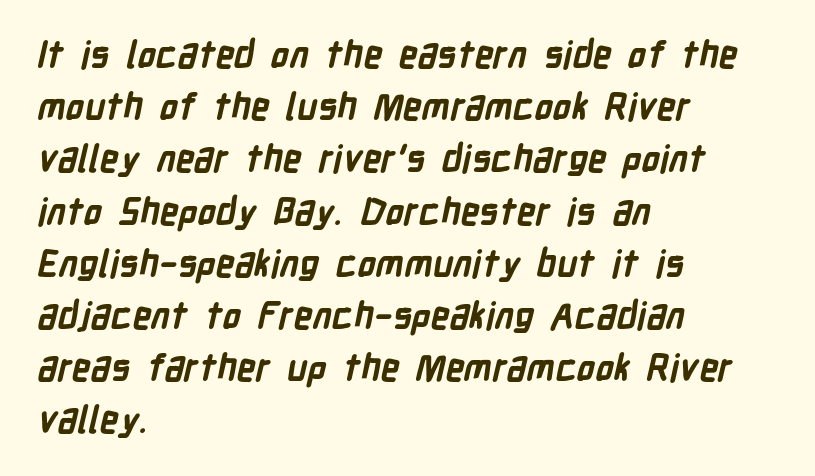
Q: Is the text bold? A: Yes.
Q: Is the typeface a serif or a sans-serif typeface? A: Sans-serif.
Q: Is the text underlined? A: No.
Q: How is the paragraph aligned? A: Left-aligned.
Q: Is the spacing between letters normal or unusually wide? A: Normal.
Q: Is the spacing between lines tight, normal or loose? A: Normal.
Q: Width (condensed, normal, or wide)? A: Condensed.
Q: Stroke contrast? A: Low.
Q: x-height? A: Medium.
Q: Monospaced? A: No.
